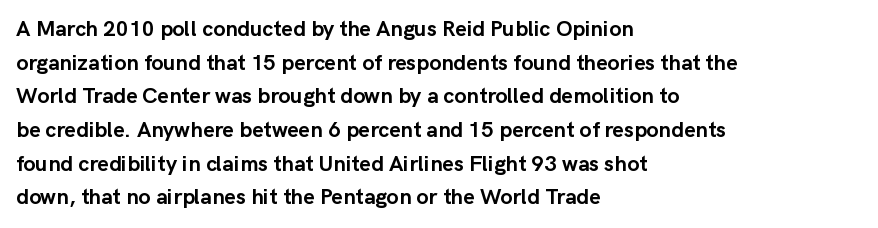
The image shows 22 px bold type, upright; set left-aligned, normal line spacing (1.53x), normal letter spacing, not underlined.
